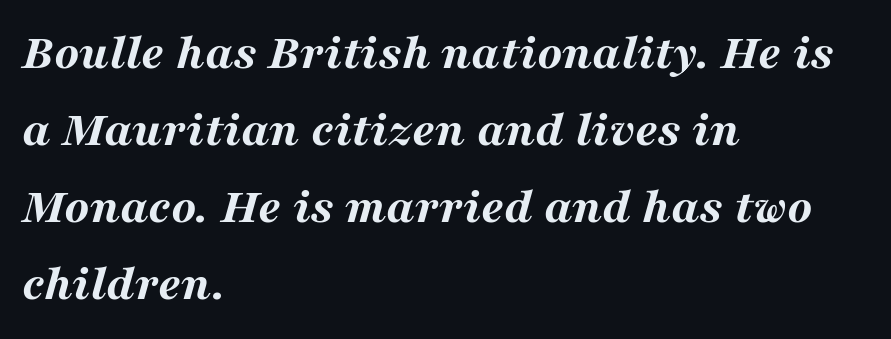
Q: Is the text bold? A: Yes.
Q: Is the text italic (slanted)? A: Yes, it leans right by about 16 degrees.
Q: Is the text underlined? A: No.
Q: How is the paragraph aligned? A: Left-aligned.
Q: Is the spacing between letters normal or unusually wide? A: Normal.
Q: Is the spacing between lines tight, normal or loose? A: Normal.
Q: Width (condensed, normal, or wide)? A: Wide.
Q: Stroke contrast? A: Medium.
Q: x-height? A: Medium.
Q: Monospaced? A: No.
